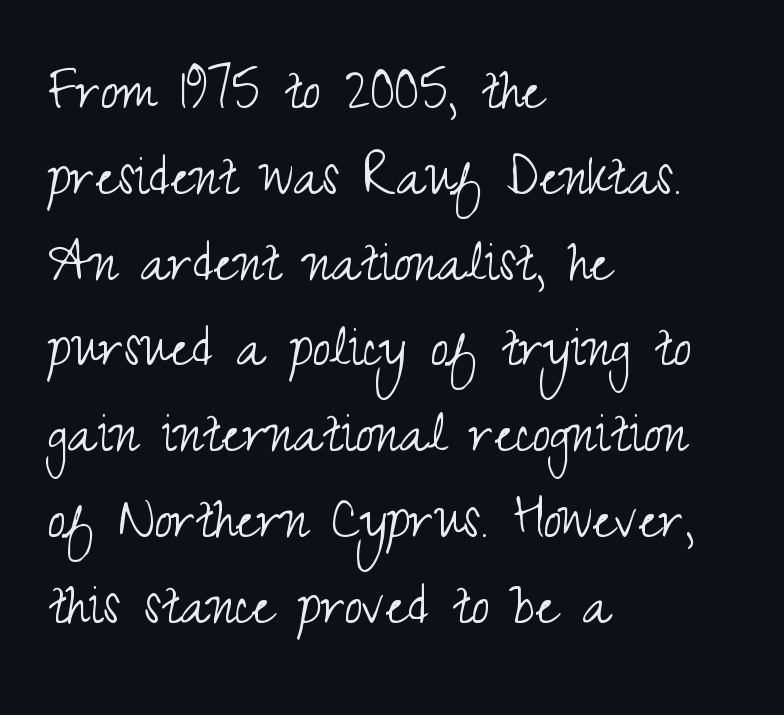
The image shows 65 px light, condensed sans-serif type, upright; set left-aligned, normal line spacing (1.32x), normal letter spacing, not underlined; medium stroke contrast and a small x-height.
